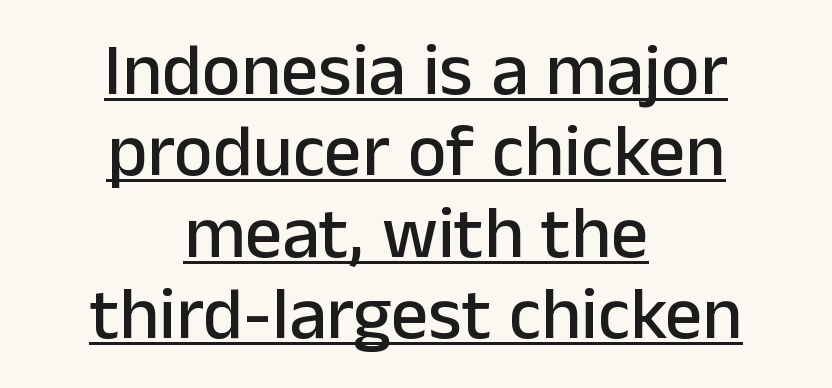
{"serif": "no", "italic": "no", "width": "normal", "stroke_contrast": "low", "x_height": "medium", "monospaced": "no", "underline": "yes", "align": "center", "line_spacing": "tight", "line_spacing_ratio": 1.1, "letter_spacing": "normal", "letter_spacing_em": 0.0, "glyph_px": 74}
